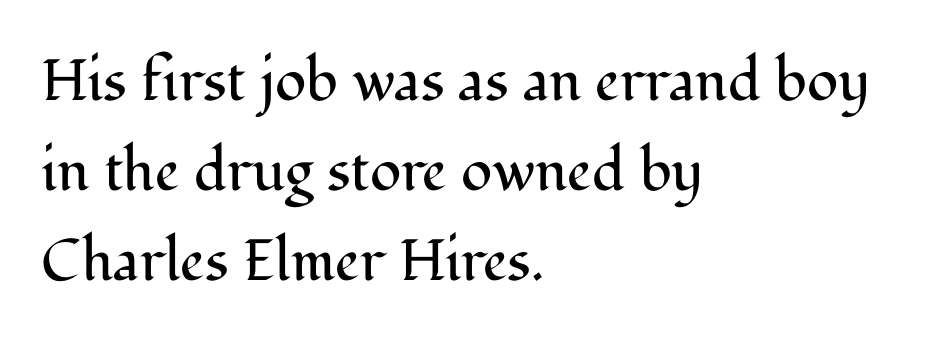
Q: Is the text bold? A: No.
Q: Is the text italic (slanted)? A: No, it is upright.
Q: Is the typeface a serif or a sans-serif typeface? A: Serif.
Q: Is the text underlined? A: No.
Q: How is the paragraph aligned? A: Left-aligned.
Q: Is the spacing between letters normal or unusually wide? A: Normal.
Q: Is the spacing between lines tight, normal or loose? A: Normal.
Q: Width (condensed, normal, or wide)? A: Normal.
Q: Stroke contrast? A: Medium.
Q: x-height? A: Medium.
Q: Monospaced? A: No.
